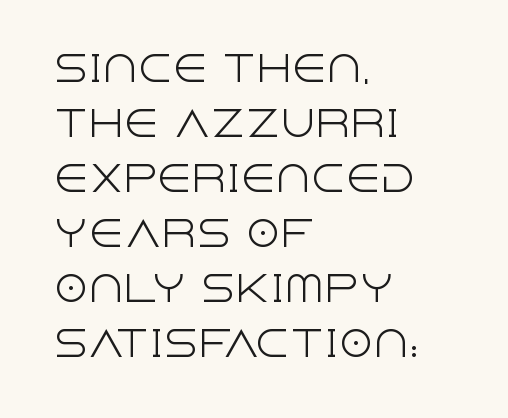
{"serif": "no", "italic": "no", "bold": "no", "weight": "light", "width": "normal", "x_height": "large", "monospaced": "no", "underline": "no", "align": "left", "line_spacing": "normal", "line_spacing_ratio": 1.57, "letter_spacing": "normal", "letter_spacing_em": 0.0, "glyph_px": 35}
